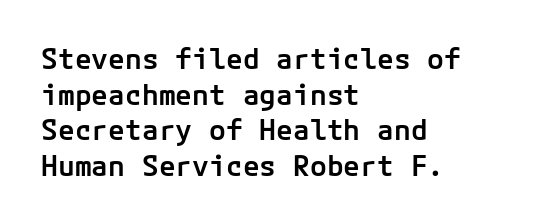
Q: Is the text bold? A: Semi-bold.
Q: Is the text italic (slanted)? A: No, it is upright.
Q: Is the typeface a serif or a sans-serif typeface? A: Sans-serif.
Q: Is the text underlined? A: No.
Q: How is the paragraph aligned? A: Left-aligned.
Q: Is the spacing between letters normal or unusually wide? A: Normal.
Q: Is the spacing between lines tight, normal or loose? A: Normal.
Q: Width (condensed, normal, or wide)? A: Normal.
Q: Stroke contrast? A: Low.
Q: x-height? A: Medium.
